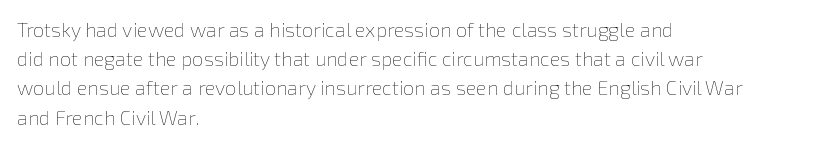
A normal amount of white space separates one row of letters from the next. The foot of each line stays bare and open. The ragged edge is on the right, which tells us the setting is flush left. This sample uses an upright cut, with every glyph sitting square on the baseline. No chunkiness to these letters — they're not bold. Does extra space separate the letters? No, they use regular spacing.
